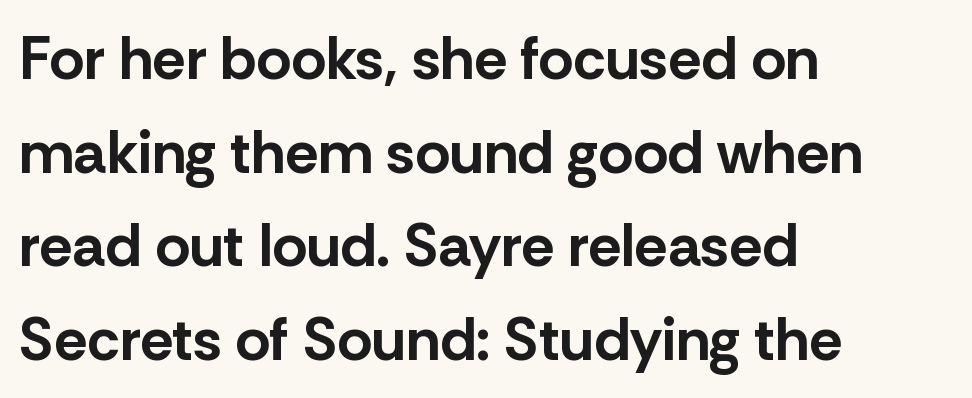
Letter spacing: default. Nothing sits at the stroke ends, so this counts as sans-serif. In terms of posture, this sample is upright. These lines are rendered in a variable-pitch font. The rows are spaced the way most documents space them.
